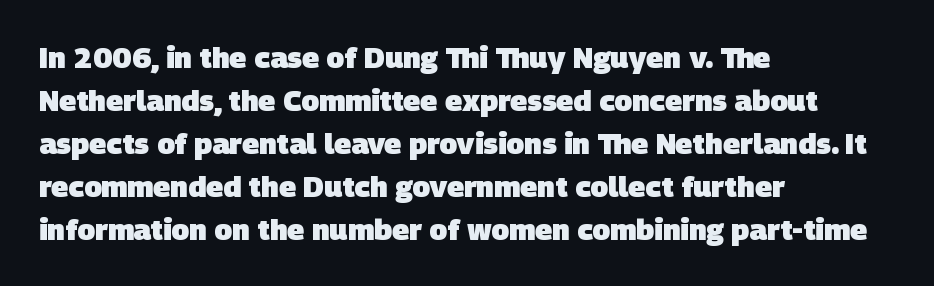
Q: Is the text bold? A: Yes.
Q: Is the typeface a serif or a sans-serif typeface? A: Sans-serif.
Q: Is the text underlined? A: No.
Q: How is the paragraph aligned? A: Left-aligned.
Q: Is the spacing between letters normal or unusually wide? A: Normal.
Q: Is the spacing between lines tight, normal or loose? A: Normal.
Q: Width (condensed, normal, or wide)? A: Normal.
Q: Stroke contrast? A: Low.
Q: x-height? A: Large.
Q: Monospaced? A: No.
